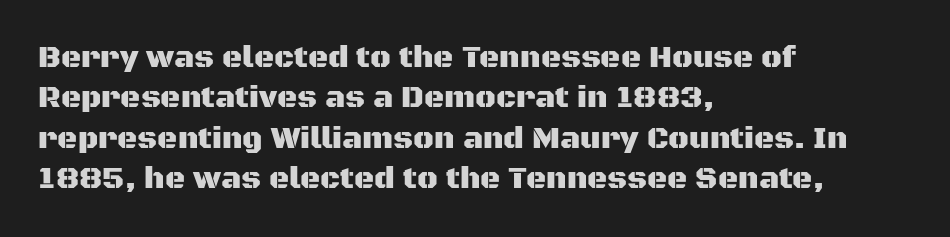
{"serif": "no", "italic": "no", "width": "normal", "stroke_contrast": "medium", "x_height": "large", "monospaced": "no", "underline": "no", "align": "left", "line_spacing": "normal", "line_spacing_ratio": 1.3, "letter_spacing": "normal", "letter_spacing_em": 0.0, "glyph_px": 31}
